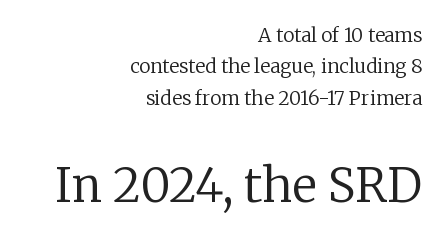
Q: Is the text bold? A: No.
Q: Is the text italic (slanted)? A: No, it is upright.
Q: Is the typeface a serif or a sans-serif typeface? A: Serif.
Q: Is the text underlined? A: No.
Q: How is the paragraph aligned? A: Right-aligned.
Q: Is the spacing between letters normal or unusually wide? A: Normal.
Q: Is the spacing between lines tight, normal or loose? A: Normal.
Q: Which block of text is set in a larger size, the first (top) or the second (bottom)? A: The second (bottom) one.
Q: Width (condensed, normal, or wide)? A: Normal.
Q: Stroke contrast? A: Low.
Q: x-height? A: Medium.
Q: Monospaced? A: No.
